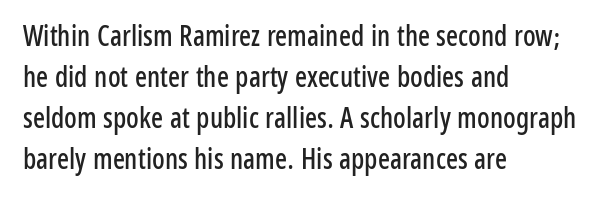
{"serif": "no", "italic": "no", "width": "condensed", "stroke_contrast": "low", "x_height": "medium", "monospaced": "no", "underline": "no", "align": "left", "line_spacing": "normal", "line_spacing_ratio": 1.47, "letter_spacing": "normal", "letter_spacing_em": 0.0, "glyph_px": 28}
